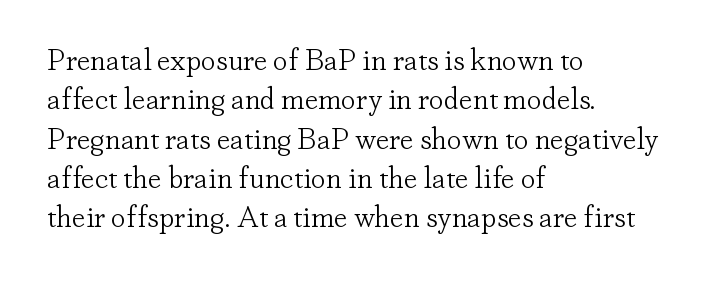
{"serif": "yes", "italic": "no", "bold": "no", "weight": "light", "width": "normal", "stroke_contrast": "low", "x_height": "small", "monospaced": "no", "underline": "no", "align": "left", "line_spacing": "normal", "line_spacing_ratio": 1.31, "letter_spacing": "normal", "letter_spacing_em": 0.0, "glyph_px": 30}
